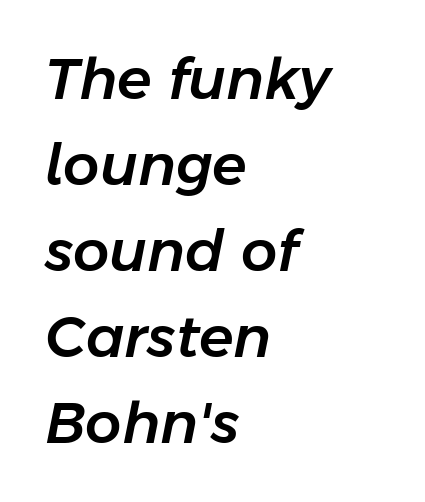
A student would call this left alignment; a typographer would say flush left, rag right. Letters rest on an invisible, unmarked baseline. Regular leading. Does the lettering tilt? It does — this is italic.
